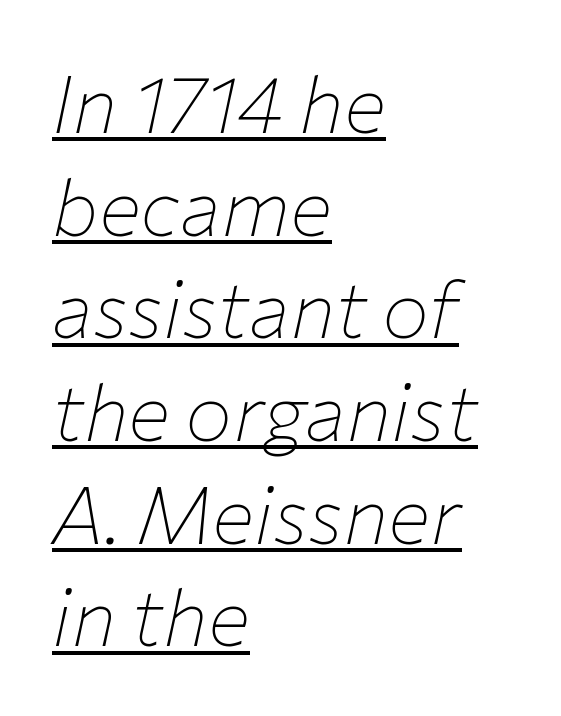
{"italic": "yes", "lean": "right", "slant_degrees": 12, "bold": "no", "weight": "thin", "width": "normal", "stroke_contrast": "low", "x_height": "medium", "monospaced": "no", "underline": "yes", "align": "left", "line_spacing": "normal", "line_spacing_ratio": 1.3, "letter_spacing": "normal", "letter_spacing_em": 0.0, "glyph_px": 79}
